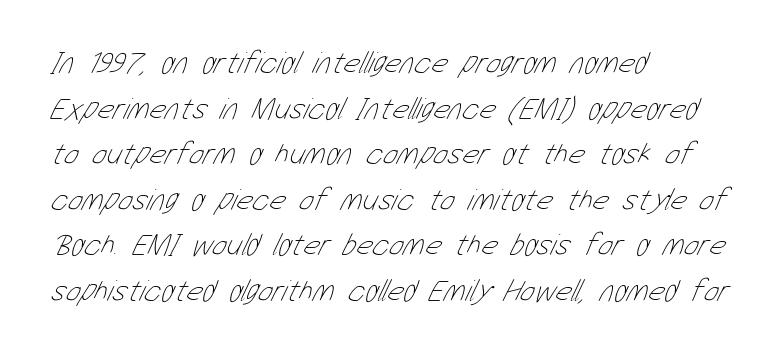
The weight would be labelled regular, book, light, or lighter still. The block of text has a typical density, with ordinary space between rows. The gaps between neighbouring characters are ordinary and unremarkable. Glance below the letters and you will spot only blank space.
